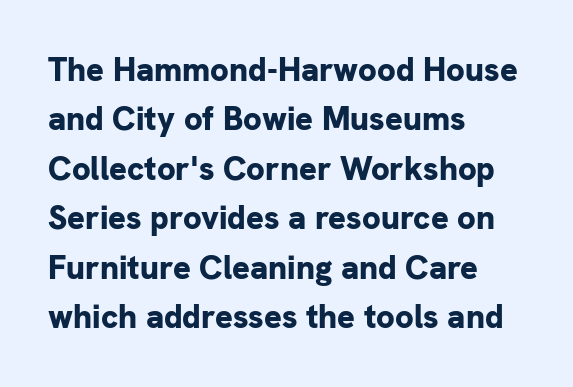
Q: Is the text bold? A: Yes.
Q: Is the text italic (slanted)? A: No, it is upright.
Q: Is the typeface a serif or a sans-serif typeface? A: Sans-serif.
Q: Is the text underlined? A: No.
Q: How is the paragraph aligned? A: Left-aligned.
Q: Is the spacing between letters normal or unusually wide? A: Normal.
Q: Is the spacing between lines tight, normal or loose? A: Normal.
Q: Width (condensed, normal, or wide)? A: Normal.
Q: Stroke contrast? A: Low.
Q: x-height? A: Medium.
Q: Monospaced? A: No.
